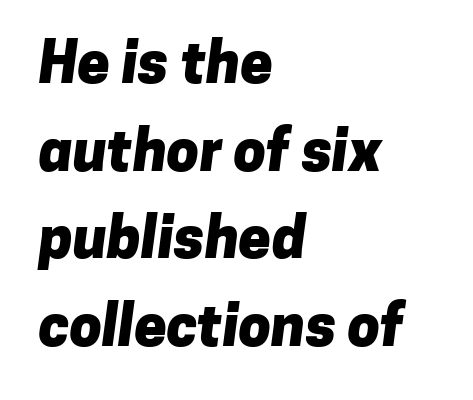
Summary of weight: heavy, a full bold. This sample is left-justified, so line endings fall wherever the words run out. Here the designer chose a conventional face with non-uniform glyph widths. Between one letter and the next there's only the usual sliver of space. Each new line begins a customary step beneath the previous one. Glance below the letters and you will spot only blank space.
